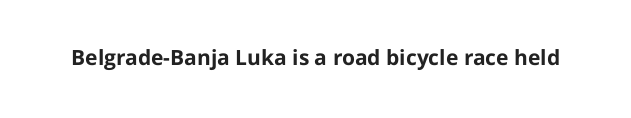
The image shows 21 px bold type, upright; set normal letter spacing, not underlined.
